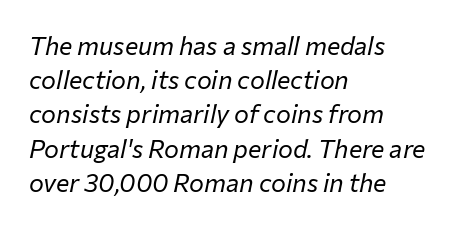
Q: Is the text bold? A: No.
Q: Is the text italic (slanted)? A: Yes, it leans right by about 12 degrees.
Q: Is the text underlined? A: No.
Q: How is the paragraph aligned? A: Left-aligned.
Q: Is the spacing between letters normal or unusually wide? A: Normal.
Q: Is the spacing between lines tight, normal or loose? A: Normal.
